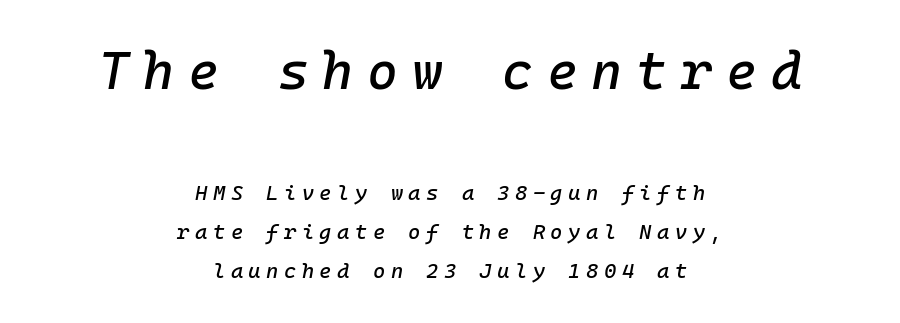
The passage shown is typed in a monospace face where columns stay perfectly aligned. Posture: slanted. The tracking jumps out immediately: characters are airy and widely separated. The words here are not underlined. If you folded the block vertically in half, each line would mirror itself in length. Two sizes are in play, and the larger belongs to the first block.
